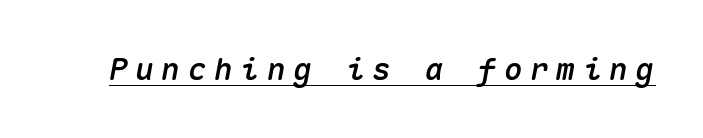
{"italic": "yes", "lean": "right", "slant_degrees": 10, "width": "normal", "stroke_contrast": "medium", "x_height": "medium", "monospaced": "yes", "underline": "yes", "letter_spacing": "wide", "letter_spacing_em": 0.25, "glyph_px": 31}
